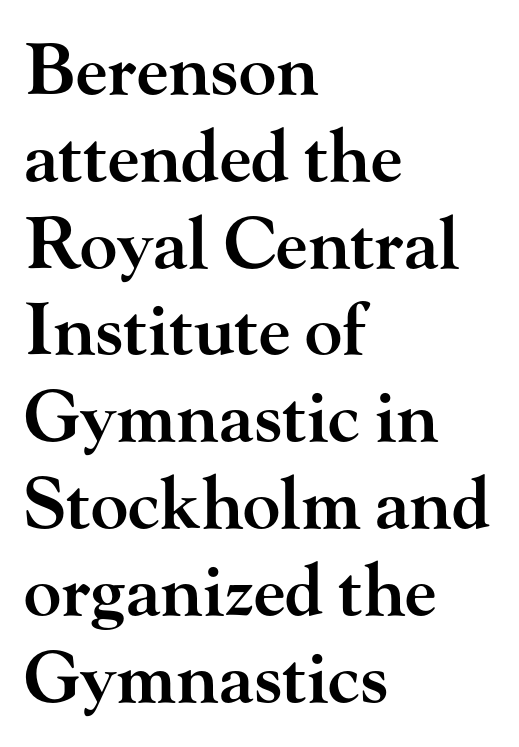
The image shows 70 px semibold, wide serif type, upright; set left-aligned, line spacing 1.24x, normal letter spacing, not underlined; high stroke contrast and a small x-height.
